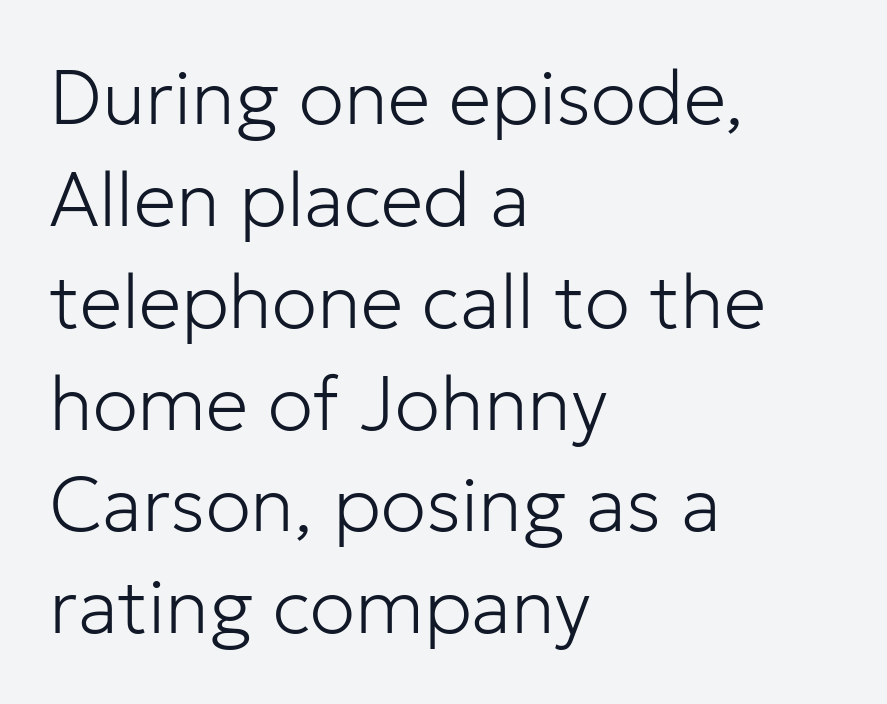
{"serif": "no", "italic": "no", "bold": "no", "weight": "light", "width": "normal", "stroke_contrast": "low", "x_height": "medium", "monospaced": "no", "underline": "no", "align": "left", "line_spacing": "normal", "line_spacing_ratio": 1.34, "letter_spacing": "normal", "letter_spacing_em": 0.0, "glyph_px": 76}
